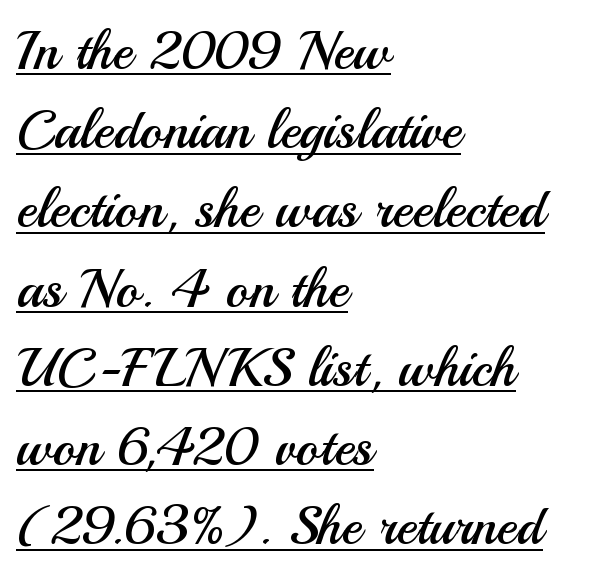
Q: Is the text bold? A: No.
Q: Is the text italic (slanted)? A: Yes.
Q: Is the typeface a serif or a sans-serif typeface? A: Sans-serif.
Q: Is the text underlined? A: Yes.
Q: How is the paragraph aligned? A: Left-aligned.
Q: Is the spacing between letters normal or unusually wide? A: Normal.
Q: Is the spacing between lines tight, normal or loose? A: Normal.
Q: Width (condensed, normal, or wide)? A: Normal.
Q: Stroke contrast? A: Medium.
Q: x-height? A: Small.
Q: Monospaced? A: No.
